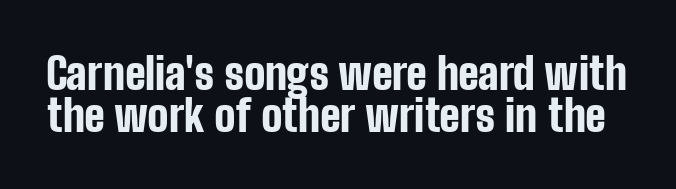
Q: Is the text bold? A: Yes.
Q: Is the text italic (slanted)? A: No, it is upright.
Q: Is the typeface a serif or a sans-serif typeface? A: Sans-serif.
Q: Is the text underlined? A: No.
Q: Is the spacing between letters normal or unusually wide? A: Normal.
Q: Is the spacing between lines tight, normal or loose? A: Tight.
Q: Width (condensed, normal, or wide)? A: Condensed.
Q: Stroke contrast? A: Low.
Q: x-height? A: Medium.
Q: Monospaced? A: No.
